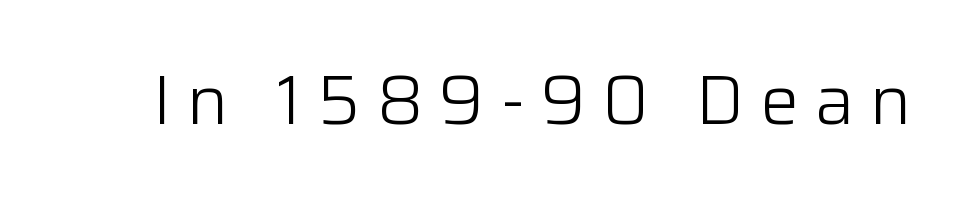
Proportional: the letters do not fall into vertical columns. Heft: none added — not bold. How are the letters spaced? Widely, with obvious added tracking. The rendering shows plain stroke endings on the letterforms — a sans-serif design. Plain, unruled lines of type.
